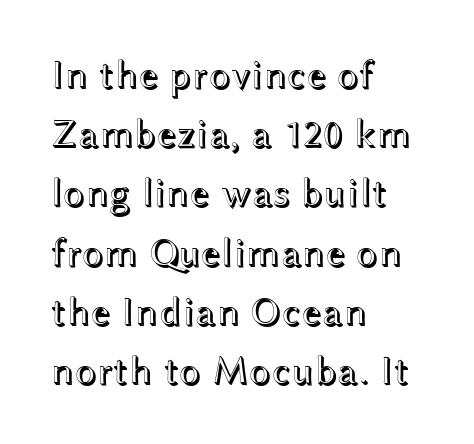
Q: Is the text italic (slanted)? A: No, it is upright.
Q: Is the text underlined? A: No.
Q: How is the paragraph aligned? A: Left-aligned.
Q: Is the spacing between letters normal or unusually wide? A: Normal.
Q: Is the spacing between lines tight, normal or loose? A: Normal.
Q: Width (condensed, normal, or wide)? A: Wide.
Q: x-height? A: Medium.
Q: Monospaced? A: No.
